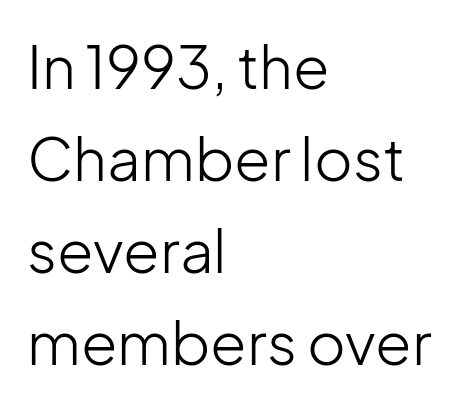
{"serif": "no", "italic": "no", "bold": "no", "weight": "light", "width": "normal", "stroke_contrast": "low", "x_height": "medium", "monospaced": "no", "underline": "no", "align": "left", "line_spacing": "normal", "line_spacing_ratio": 1.56, "letter_spacing": "normal", "letter_spacing_em": 0.0, "glyph_px": 59}
